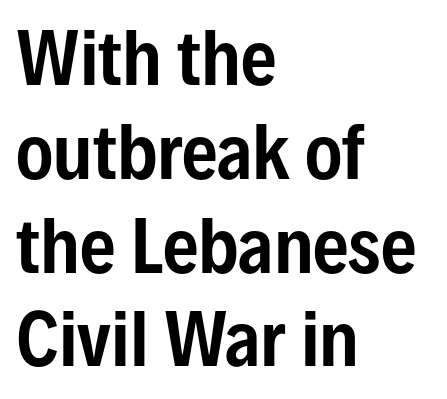
Q: Is the text italic (slanted)? A: No, it is upright.
Q: Is the typeface a serif or a sans-serif typeface? A: Sans-serif.
Q: Is the text underlined? A: No.
Q: How is the paragraph aligned? A: Left-aligned.
Q: Is the spacing between letters normal or unusually wide? A: Normal.
Q: Is the spacing between lines tight, normal or loose? A: Normal.
Q: Width (condensed, normal, or wide)? A: Condensed.
Q: Stroke contrast? A: Low.
Q: x-height? A: Medium.
Q: Monospaced? A: No.
